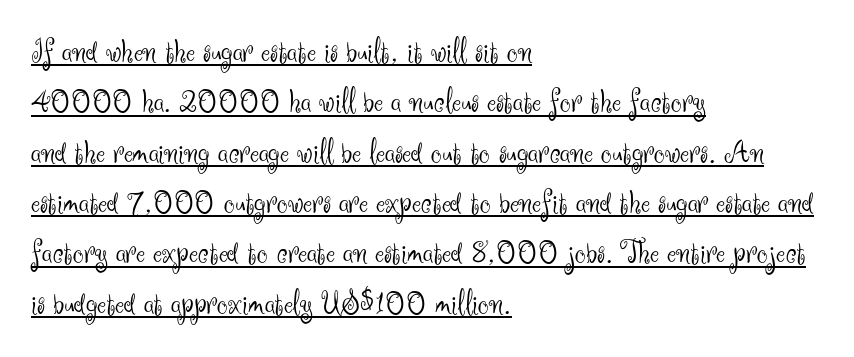
{"serif": "no", "italic": "no", "bold": "no", "weight": "light", "width": "normal", "stroke_contrast": "medium", "x_height": "small", "monospaced": "no", "underline": "yes", "align": "left", "line_spacing": "normal", "line_spacing_ratio": 1.48, "letter_spacing": "normal", "letter_spacing_em": 0.0, "glyph_px": 34}
